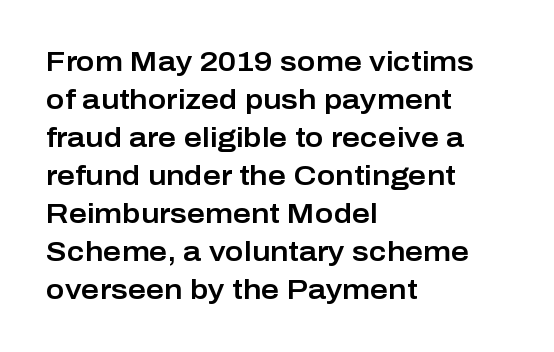
Q: Is the text italic (slanted)? A: No, it is upright.
Q: Is the typeface a serif or a sans-serif typeface? A: Sans-serif.
Q: Is the text underlined? A: No.
Q: How is the paragraph aligned? A: Left-aligned.
Q: Is the spacing between letters normal or unusually wide? A: Normal.
Q: Is the spacing between lines tight, normal or loose? A: Normal.
Q: Width (condensed, normal, or wide)? A: Normal.
Q: Stroke contrast? A: Low.
Q: x-height? A: Medium.
Q: Monospaced? A: No.
